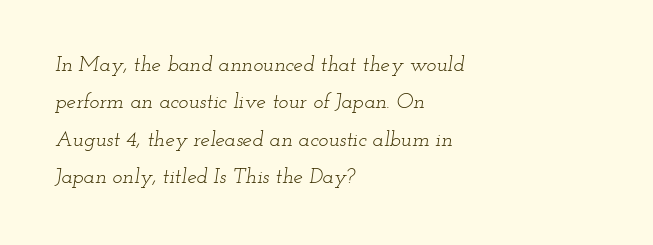
Q: Is the text bold? A: No.
Q: Is the text italic (slanted)? A: Yes, it leans right by about 12 degrees.
Q: Is the text underlined? A: No.
Q: How is the paragraph aligned? A: Left-aligned.
Q: Is the spacing between letters normal or unusually wide? A: Normal.
